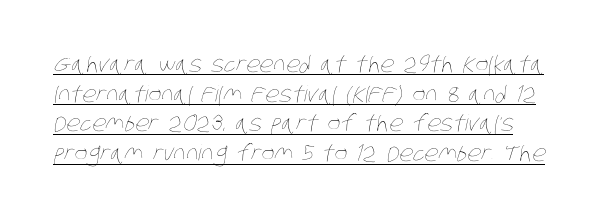
The words here are underlined. Stroke mass is kept to a normal reading level or below. The gaps between neighbouring characters are ordinary and unremarkable. Leading: standard.
